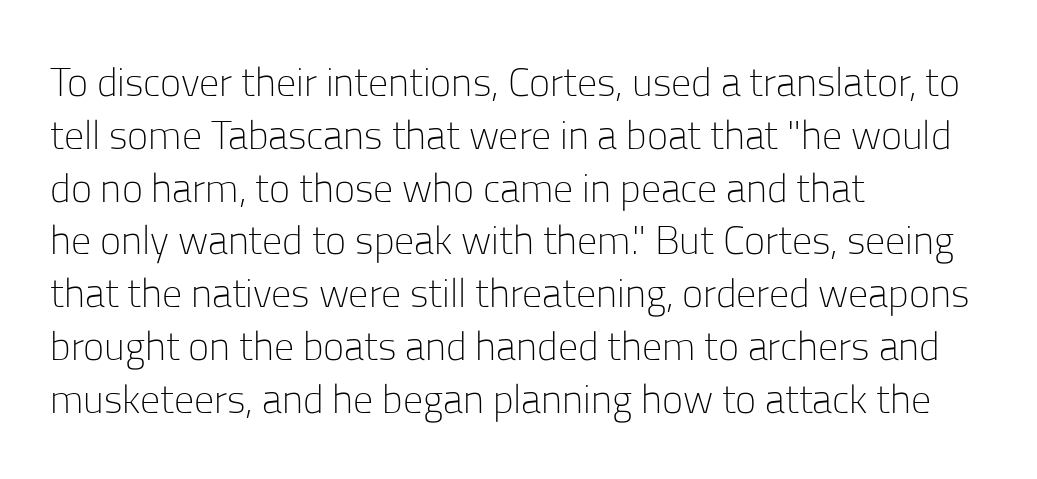
The type family on display is of the sans-serif kind. The passage shown has conventional tracking throughout. The typesetter chose a ragged-right arrangement here. Stems here are at most as thick as an everyday book face. This sample has the flowing, uneven cadence of proportional lettering.
